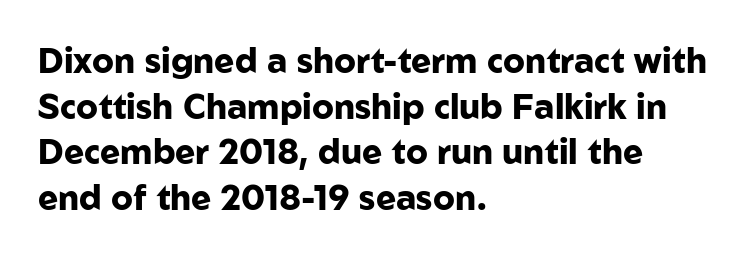
Beneath every word, the page is bare. Is the block centered? No — it sits flush against the left margin. Is the letter spacing exaggerated? No — it looks like the ordinary default. Is the type bold? Yes — the strokes are clearly thick and heavy. Spacing verdict: proportional, widths tailored to each character. Baseline-to-baseline distance is the conventional proportion of letter height.
